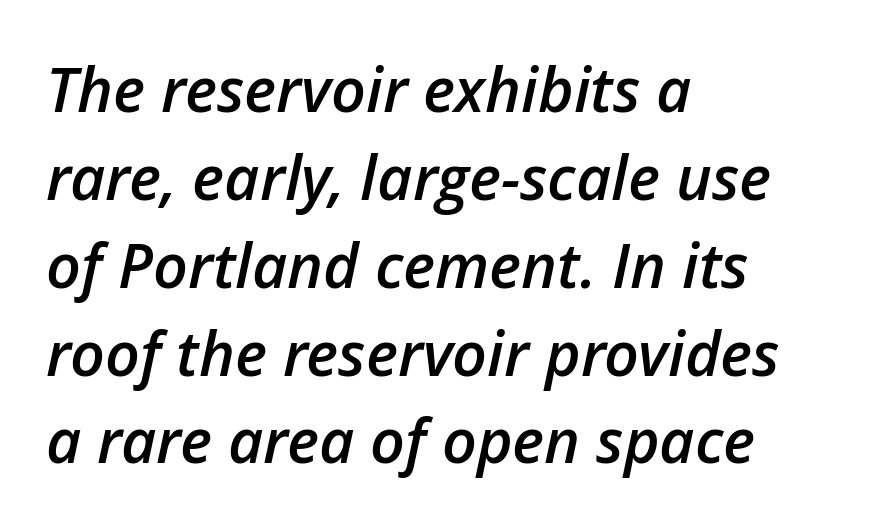
Anything drawn beneath the words? Only blank space. The axis of the letterforms is tilted away from vertical. Words appear dense and cohesive because spacing is normal. The line-height multiplier appears to be the usual default. Visually the block forms a straight wall on the left and a jagged coastline on the right. The font is running at a semibold setting, under full bold.
